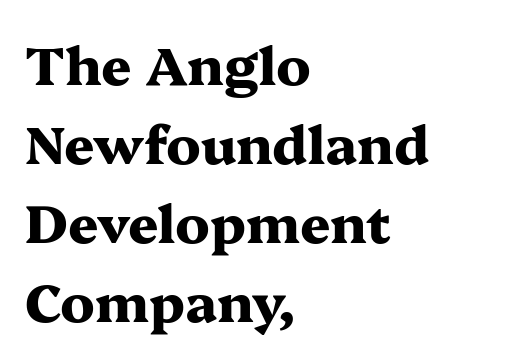
Q: Is the text bold? A: Yes.
Q: Is the text italic (slanted)? A: No, it is upright.
Q: Is the typeface a serif or a sans-serif typeface? A: Serif.
Q: Is the text underlined? A: No.
Q: How is the paragraph aligned? A: Left-aligned.
Q: Is the spacing between letters normal or unusually wide? A: Normal.
Q: Is the spacing between lines tight, normal or loose? A: Normal.
Q: Width (condensed, normal, or wide)? A: Wide.
Q: Stroke contrast? A: Medium.
Q: x-height? A: Medium.
Q: Monospaced? A: No.
